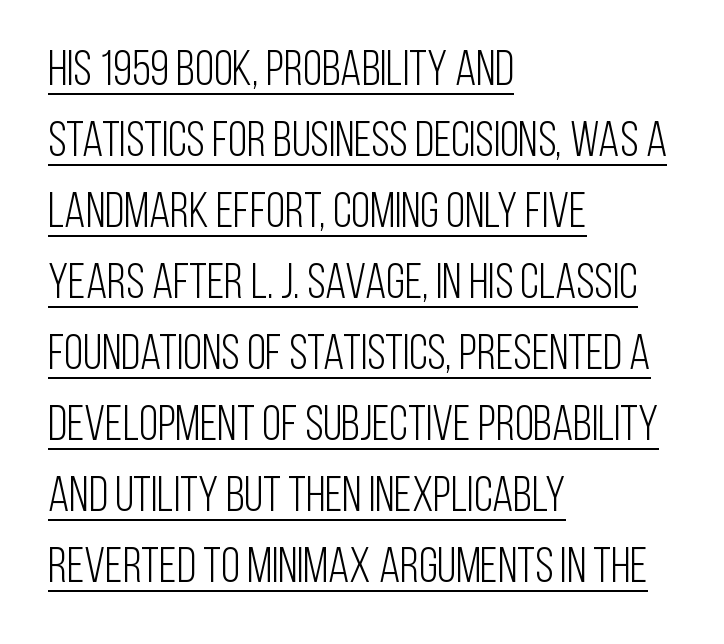
{"serif": "no", "italic": "no", "bold": "no", "weight": "light", "width": "condensed", "stroke_contrast": "low", "x_height": "large", "monospaced": "no", "underline": "yes", "align": "left", "line_spacing": "normal", "line_spacing_ratio": 1.45, "letter_spacing": "normal", "letter_spacing_em": 0.0, "glyph_px": 49}
